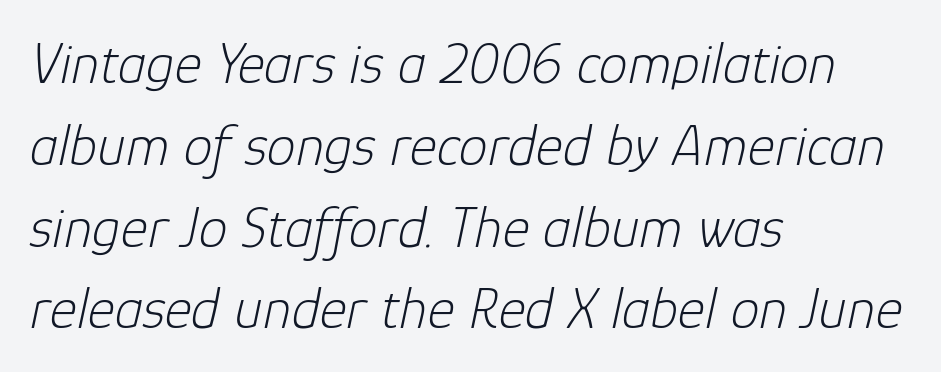
{"italic": "yes", "lean": "right", "slant_degrees": 12, "bold": "no", "weight": "light", "width": "normal", "stroke_contrast": "low", "x_height": "medium", "monospaced": "no", "underline": "no", "align": "left", "line_spacing": "normal", "line_spacing_ratio": 1.41, "letter_spacing": "normal", "letter_spacing_em": 0.0, "glyph_px": 58}
